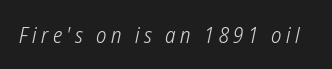
Q: Is the text bold? A: No.
Q: Is the text underlined? A: No.
Q: Is the spacing between letters normal or unusually wide? A: Unusually wide.
